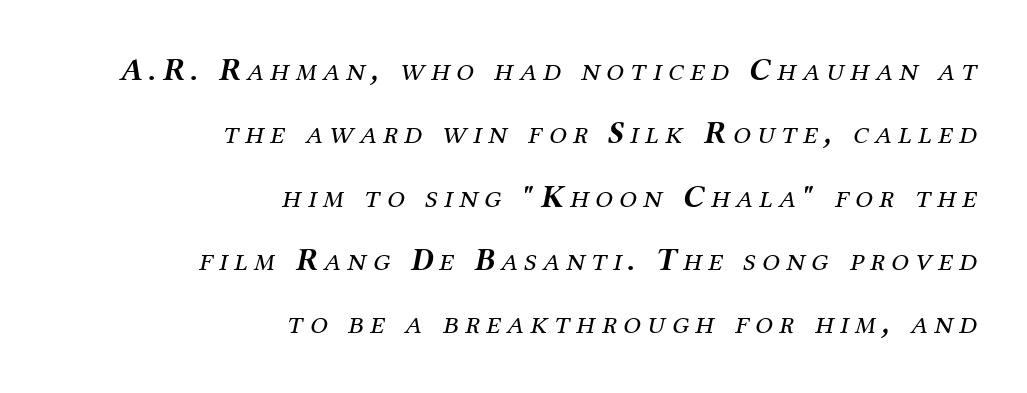
The image shows 32 px regular-weight serif type, italic (leaning right); set right-aligned, loose line spacing (1.98x), unusually wide letter spacing (+0.2 em), not underlined; medium stroke contrast and a medium x-height.
